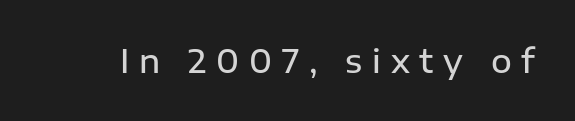
{"serif": "no", "italic": "no", "bold": "semi", "weight": "semibold", "width": "normal", "stroke_contrast": "low", "x_height": "medium", "monospaced": "no", "underline": "no", "letter_spacing": "wide", "letter_spacing_em": 0.3, "glyph_px": 32}
